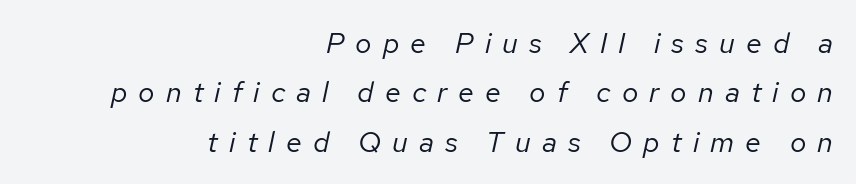
The image shows 29 px regular-weight type, italic (leaning right); set right-aligned, normal line spacing (1.7x), unusually wide letter spacing (+0.38 em), not underlined; low stroke contrast and a medium x-height.
